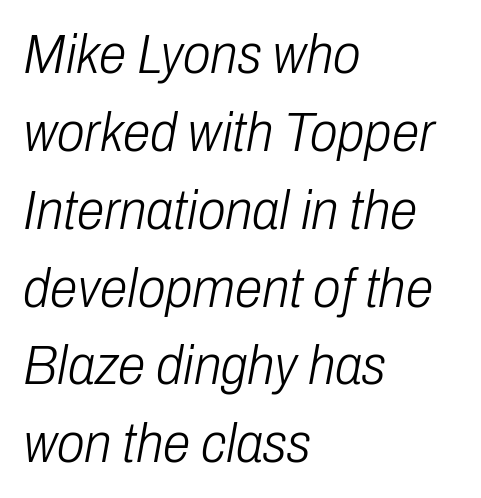
A typesetter would call this proportional, since set widths differ per character. The typography opts for an oblique posture over an upright one. Compared with a centered layout, this one pins lines to the left instead. Successive baselines arrive at the customary interval. Stroke mass is kept to a normal reading level or below. You could call the tracking neutral — neither tight nor loose.
